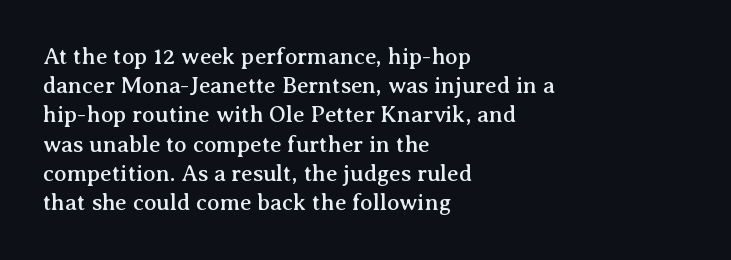
{"italic": "no", "underline": "no", "align": "left", "line_spacing": "normal", "line_spacing_ratio": 1.27, "letter_spacing": "normal", "letter_spacing_em": 0.0, "glyph_px": 23}
